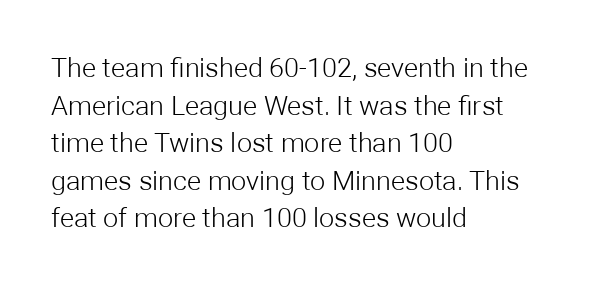
The image shows 27 px text type, upright; set left-aligned, normal line spacing (1.39x), normal letter spacing, not underlined.
